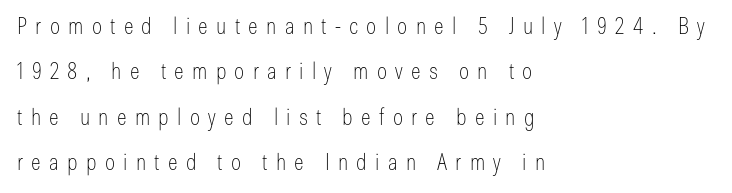
Q: Is the text bold? A: No.
Q: Is the text italic (slanted)? A: No, it is upright.
Q: Is the text underlined? A: No.
Q: How is the paragraph aligned? A: Left-aligned.
Q: Is the spacing between letters normal or unusually wide? A: Unusually wide.
Q: Is the spacing between lines tight, normal or loose? A: Loose.
